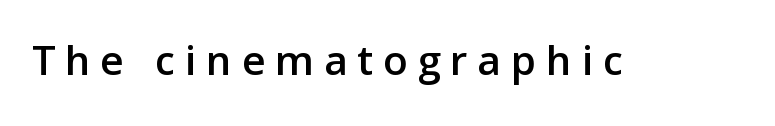
{"serif": "no", "italic": "no", "width": "normal", "stroke_contrast": "low", "x_height": "medium", "monospaced": "no", "underline": "no", "letter_spacing": "wide", "letter_spacing_em": 0.22, "glyph_px": 45}
